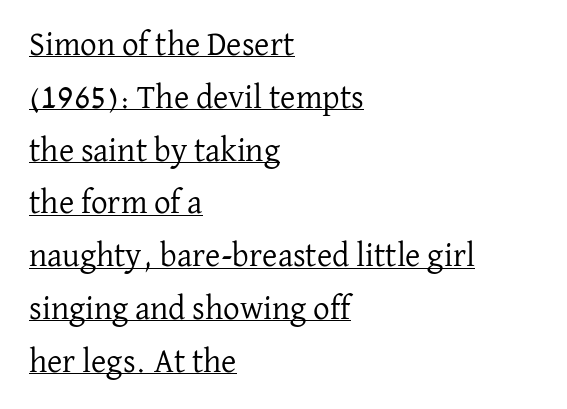
Q: Is the text bold? A: No.
Q: Is the text italic (slanted)? A: No, it is upright.
Q: Is the typeface a serif or a sans-serif typeface? A: Serif.
Q: Is the text underlined? A: Yes.
Q: How is the paragraph aligned? A: Left-aligned.
Q: Is the spacing between letters normal or unusually wide? A: Normal.
Q: Is the spacing between lines tight, normal or loose? A: Normal.
Q: Width (condensed, normal, or wide)? A: Normal.
Q: Stroke contrast? A: Low.
Q: x-height? A: Medium.
Q: Monospaced? A: No.
